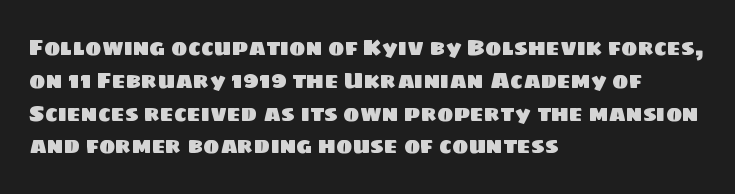
{"underline": "no", "align": "left", "line_spacing": "normal", "line_spacing_ratio": 1.49, "letter_spacing": "normal", "letter_spacing_em": 0.0, "glyph_px": 22}
